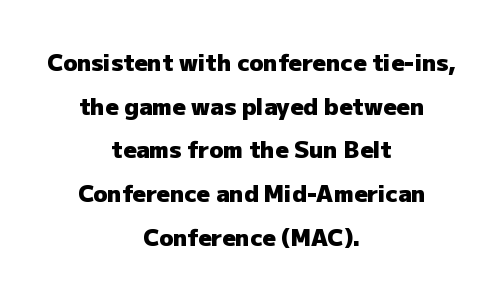
The image shows 23 px bold type, upright; set centered, loose line spacing (1.9x), normal letter spacing, not underlined.
